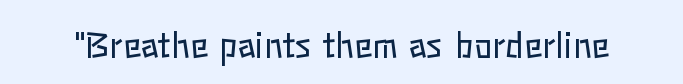
Q: Is the text bold? A: No.
Q: Is the text italic (slanted)? A: No, it is upright.
Q: Is the text underlined? A: No.
Q: Is the spacing between letters normal or unusually wide? A: Normal.
Q: Width (condensed, normal, or wide)? A: Normal.
Q: Stroke contrast? A: Low.
Q: x-height? A: Medium.
Q: Monospaced? A: No.
